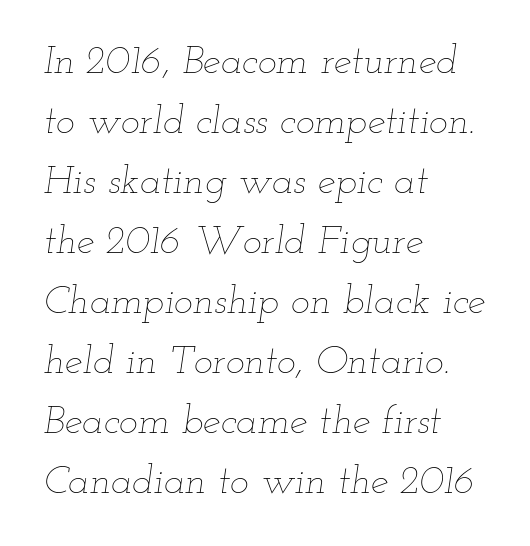
Q: Is the text bold? A: No.
Q: Is the text italic (slanted)? A: Yes, it leans right by about 12 degrees.
Q: Is the text underlined? A: No.
Q: How is the paragraph aligned? A: Left-aligned.
Q: Is the spacing between letters normal or unusually wide? A: Normal.
Q: Is the spacing between lines tight, normal or loose? A: Normal.
Q: Width (condensed, normal, or wide)? A: Wide.
Q: Stroke contrast? A: Low.
Q: x-height? A: Small.
Q: Monospaced? A: No.
